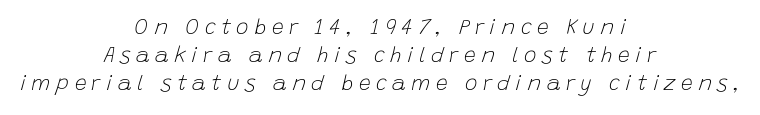
{"italic": "yes", "lean": "right", "slant_degrees": 15, "bold": "no", "underline": "no", "align": "center", "line_spacing": "normal", "line_spacing_ratio": 1.34, "letter_spacing": "wide", "letter_spacing_em": 0.26, "glyph_px": 21}
